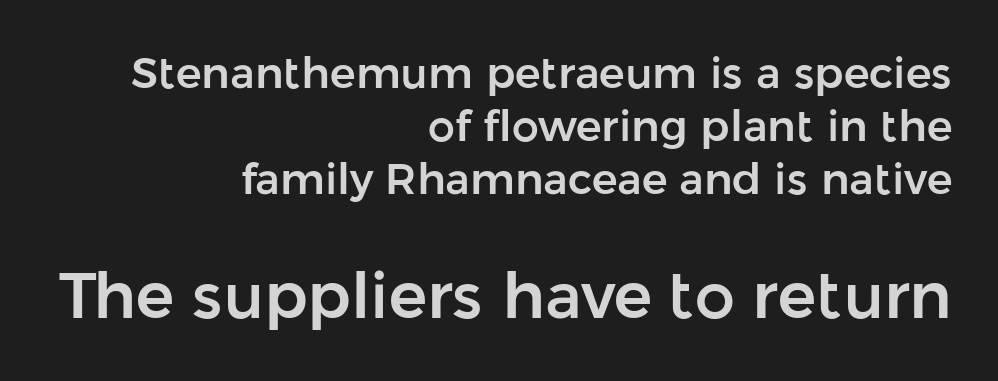
Q: Is the text italic (slanted)? A: No, it is upright.
Q: Is the typeface a serif or a sans-serif typeface? A: Sans-serif.
Q: Is the text underlined? A: No.
Q: How is the paragraph aligned? A: Right-aligned.
Q: Is the spacing between letters normal or unusually wide? A: Normal.
Q: Which block of text is set in a larger size, the first (top) or the second (bottom)? A: The second (bottom) one.
Q: Width (condensed, normal, or wide)? A: Normal.
Q: Stroke contrast? A: Low.
Q: x-height? A: Medium.
Q: Monospaced? A: No.
